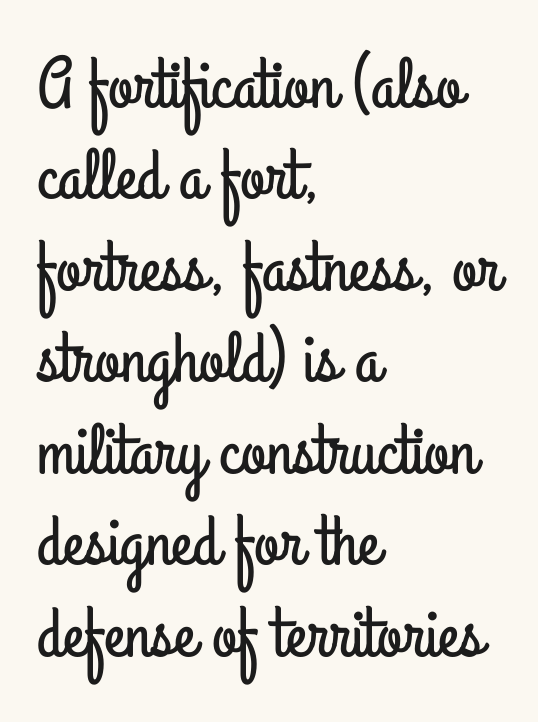
Q: Is the text italic (slanted)? A: No, it is upright.
Q: Is the typeface a serif or a sans-serif typeface? A: Sans-serif.
Q: Is the text underlined? A: No.
Q: How is the paragraph aligned? A: Left-aligned.
Q: Is the spacing between letters normal or unusually wide? A: Normal.
Q: Is the spacing between lines tight, normal or loose? A: Normal.
Q: Width (condensed, normal, or wide)? A: Condensed.
Q: Stroke contrast? A: Low.
Q: x-height? A: Small.
Q: Monospaced? A: No.
